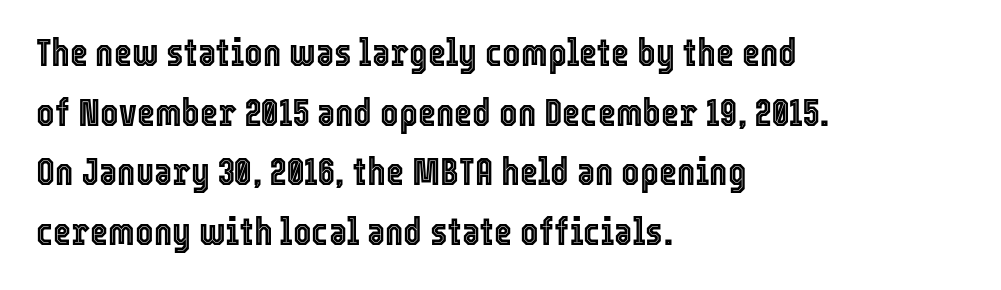
Q: Is the text italic (slanted)? A: No, it is upright.
Q: Is the text underlined? A: No.
Q: How is the paragraph aligned? A: Left-aligned.
Q: Is the spacing between letters normal or unusually wide? A: Normal.
Q: Is the spacing between lines tight, normal or loose? A: Normal.
Q: Width (condensed, normal, or wide)? A: Condensed.
Q: x-height? A: Medium.
Q: Monospaced? A: No.
